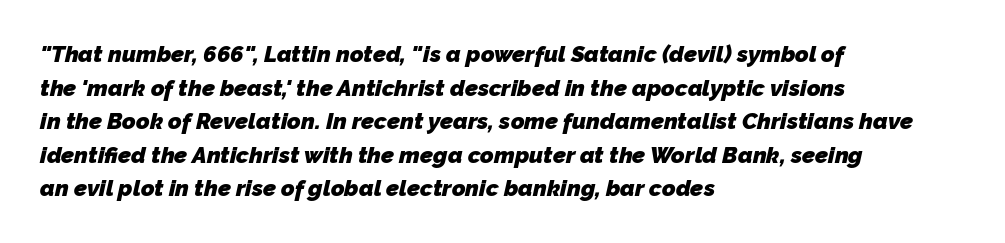
Q: Is the text bold? A: Yes.
Q: Is the text underlined? A: No.
Q: How is the paragraph aligned? A: Left-aligned.
Q: Is the spacing between letters normal or unusually wide? A: Normal.
Q: Is the spacing between lines tight, normal or loose? A: Normal.
